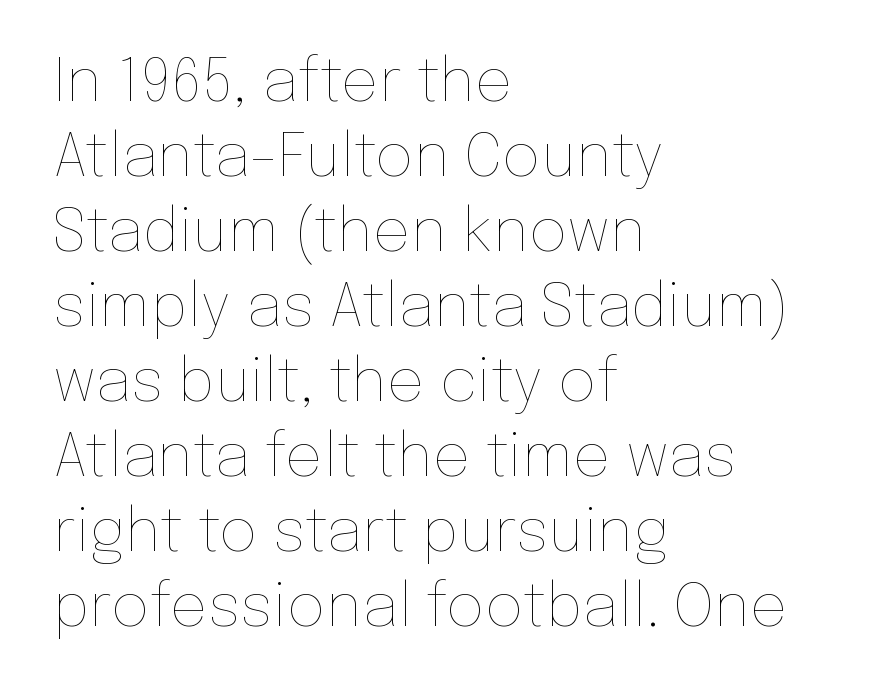
Reading down the column, the eye jumps a familiar distance to each next line. Words appear dense and cohesive because spacing is normal. These lines were composed using upright roman letters. A student would call this left alignment; a typographer would say flush left, rag right. Looks like regular typesetting: each glyph gets only the width it needs. Lines of text with bare space underneath.
